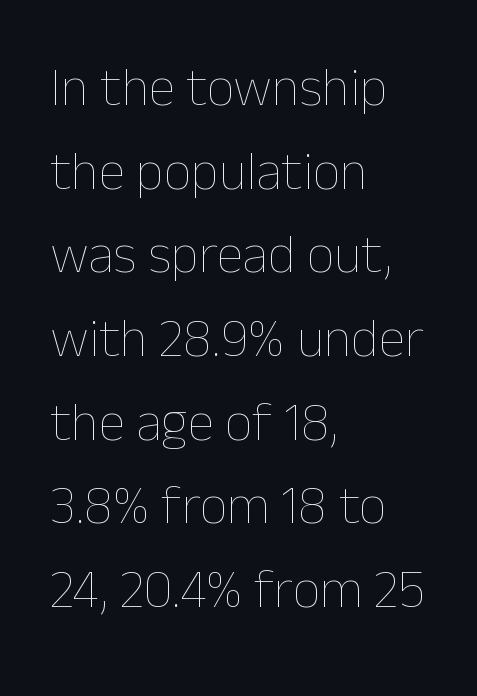
{"italic": "no", "bold": "no", "weight": "thin", "width": "normal", "stroke_contrast": "low", "x_height": "medium", "monospaced": "no", "underline": "no", "align": "left", "line_spacing": "normal", "line_spacing_ratio": 1.55, "letter_spacing": "normal", "letter_spacing_em": 0.0, "glyph_px": 54}
